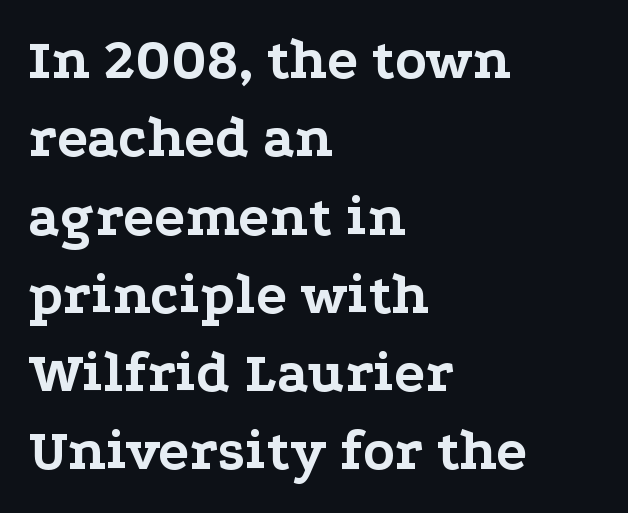
{"serif": "yes", "italic": "no", "bold": "yes", "weight": "bold", "width": "wide", "stroke_contrast": "low", "x_height": "medium", "monospaced": "no", "underline": "no", "align": "left", "line_spacing": "normal", "line_spacing_ratio": 1.35, "letter_spacing": "normal", "letter_spacing_em": 0.0, "glyph_px": 58}
